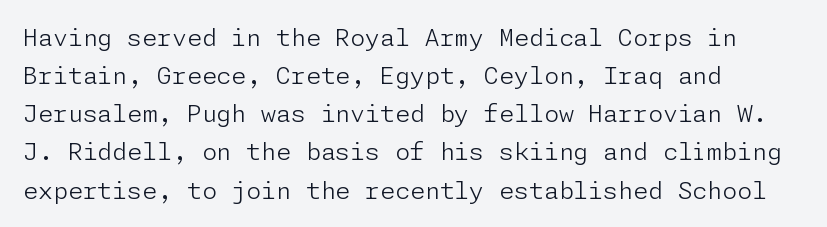
{"italic": "no", "bold": "no", "underline": "no", "align": "left", "line_spacing": "normal", "line_spacing_ratio": 1.59, "letter_spacing": "normal", "letter_spacing_em": 0.0, "glyph_px": 24}
